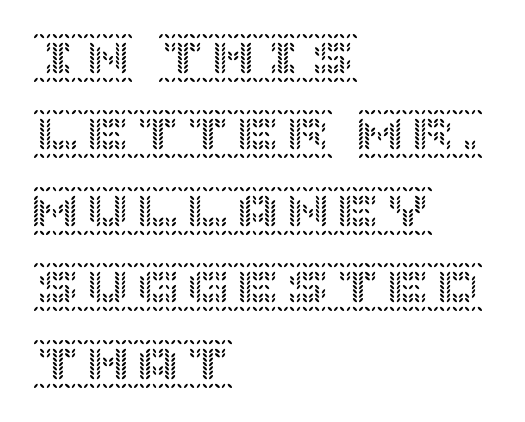
{"italic": "no", "width": "normal", "x_height": "large", "underline": "no", "align": "left", "line_spacing": "normal", "line_spacing_ratio": 1.53, "letter_spacing": "normal", "letter_spacing_em": 0.0, "glyph_px": 50}
